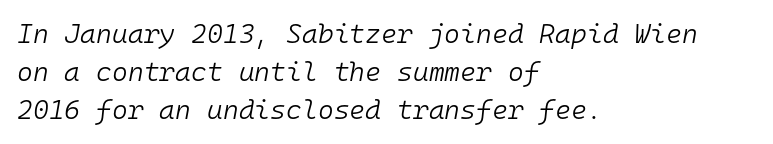
{"italic": "yes", "lean": "right", "slant_degrees": 10, "bold": "no", "underline": "no", "align": "left", "line_spacing": "normal", "line_spacing_ratio": 1.41, "letter_spacing": "normal", "letter_spacing_em": 0.0, "glyph_px": 27}
